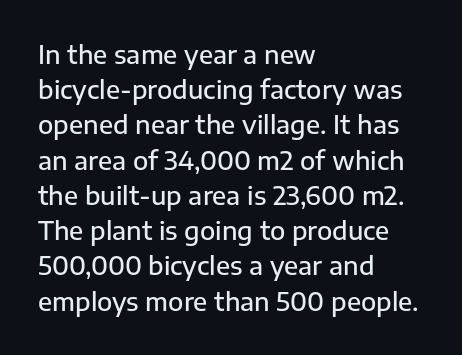
Q: Is the text bold? A: Semi-bold.
Q: Is the text italic (slanted)? A: No, it is upright.
Q: Is the text underlined? A: No.
Q: How is the paragraph aligned? A: Left-aligned.
Q: Is the spacing between letters normal or unusually wide? A: Normal.
Q: Is the spacing between lines tight, normal or loose? A: Normal.
